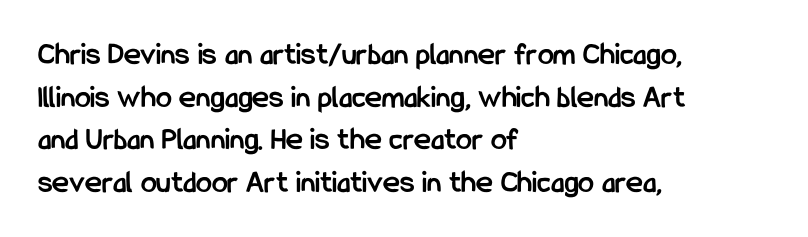
Descender tails drop into unmarked territory. Note: no serifs on the glyphs. I'd describe the lettering as bold — thick and assertive. The rendering anchors every line to the left-hand side. A normal amount of white space separates one row of letters from the next.
